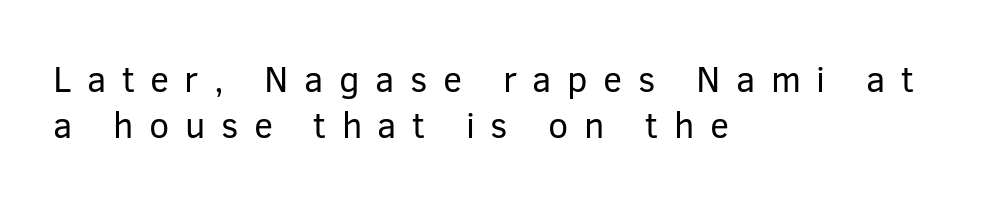
{"serif": "no", "italic": "no", "bold": "no", "weight": "regular", "width": "normal", "stroke_contrast": "low", "x_height": "medium", "monospaced": "no", "underline": "no", "align": "left", "line_spacing": "normal", "line_spacing_ratio": 1.29, "letter_spacing": "wide", "letter_spacing_em": 0.43, "glyph_px": 36}
